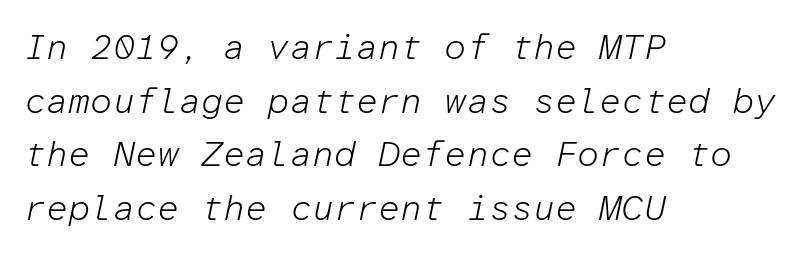
These lines are rendered in a fixed-pitch font. Rule under the text: the space is simply empty. The letters look calm and open, with moderate or lighter stems. The rendering applies a slant to the glyphs. Compared with typical paragraphs, the rows here are spaced about the same. Casual observation: everything's shoved over to the left.
